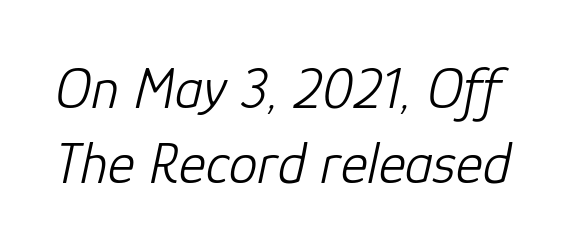
Q: Is the text bold? A: No.
Q: Is the text italic (slanted)? A: Yes, it leans right by about 12 degrees.
Q: Is the text underlined? A: No.
Q: Is the spacing between letters normal or unusually wide? A: Normal.
Q: Is the spacing between lines tight, normal or loose? A: Normal.
Q: Width (condensed, normal, or wide)? A: Normal.
Q: Stroke contrast? A: Low.
Q: x-height? A: Medium.
Q: Monospaced? A: No.
